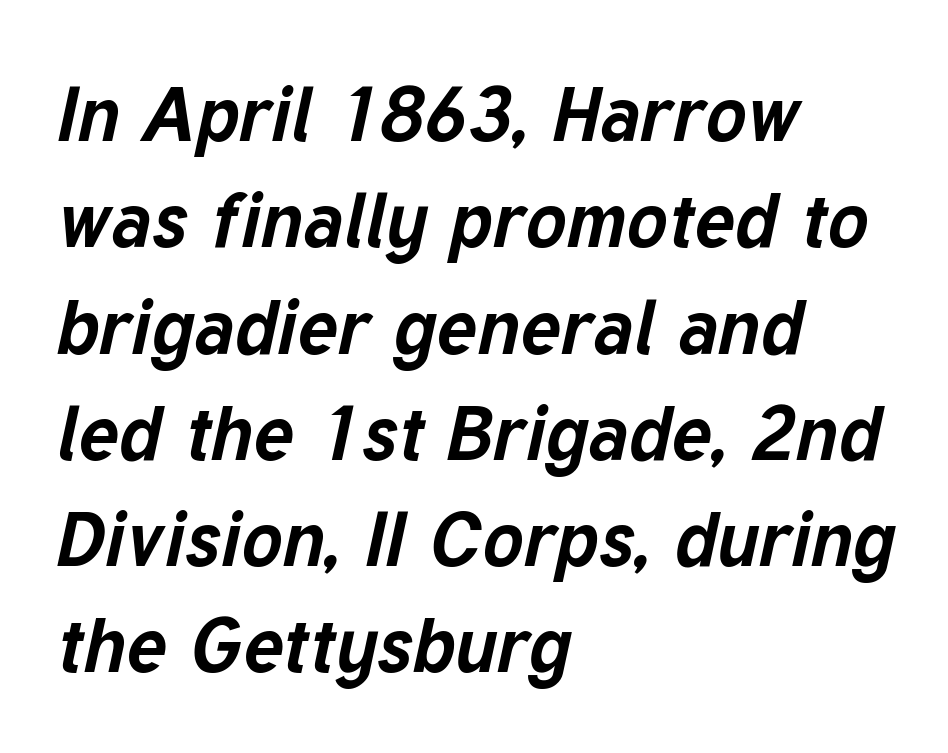
The image shows 77 px bold type, italic (leaning right); set left-aligned, normal line spacing (1.38x), normal letter spacing, not underlined; low stroke contrast and a medium x-height.
